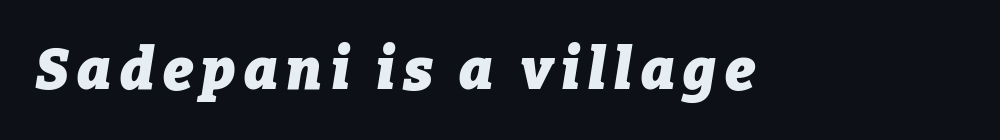
{"italic": "yes", "lean": "right", "slant_degrees": 9, "bold": "yes", "weight": "heavy", "width": "normal", "stroke_contrast": "low", "x_height": "medium", "monospaced": "no", "underline": "no", "glyph_px": 57}
